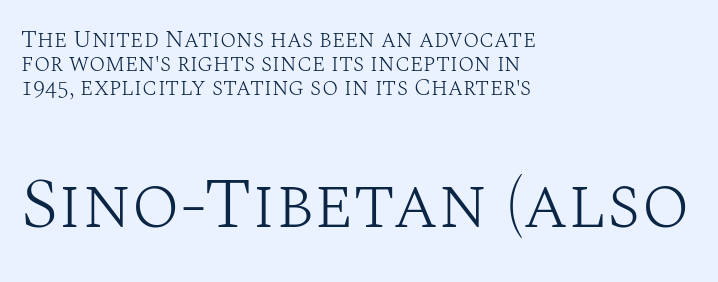
The image shows 72 px light serif type, upright; set left-aligned, tight line spacing (0.99x), normal letter spacing, not underlined; the second (bottom) block is 3.0x larger; medium stroke contrast and a large x-height.
